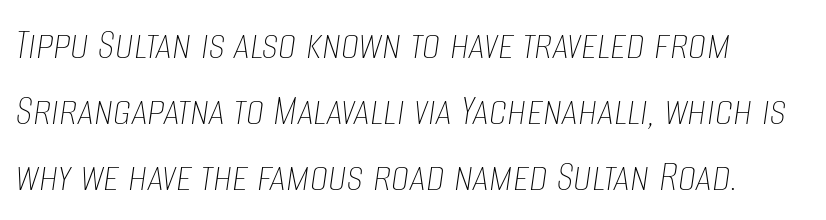
The passage shown stacks its lines at a standard gap. One-word summary of the alignment: left. Default kerning and tracking; the words read as compact shapes. Do the characters align in a grid? No, the font is proportional. Observe the lean: these are italic letterforms.
